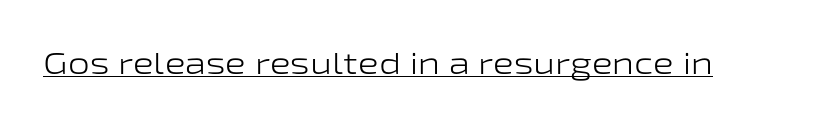
The passage shown is typeset with a sans-serif family. On a weight scale, this lands at 450 or below. The line texture is even and compact thanks to regular tracking. The passage shown is typed in a proportional face where columns would drift. Underlined type. The specimen reads as upright at a glance.
